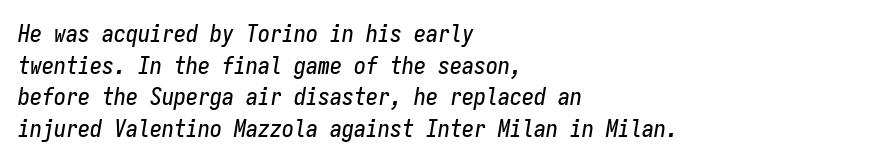
Q: Is the text italic (slanted)? A: Yes, it leans right by about 9 degrees.
Q: Is the text underlined? A: No.
Q: How is the paragraph aligned? A: Left-aligned.
Q: Is the spacing between letters normal or unusually wide? A: Normal.
Q: Is the spacing between lines tight, normal or loose? A: Normal.
